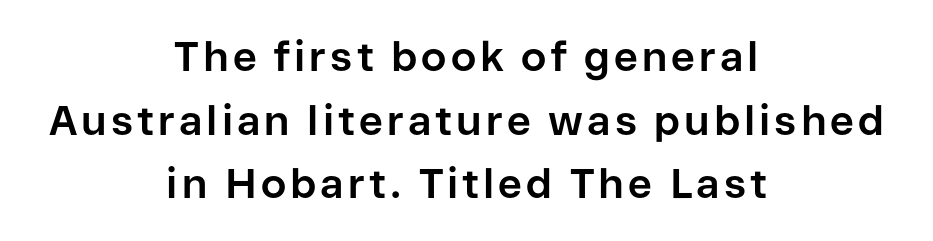
Ordinary non-slanted type is in use. In terms of weight, the rendering is a true, heavy bold. Where is the straight margin? There isn't one; the lines are centered. Check under the words: just untouched page. Is this a fixed-width face? No — the glyphs have proportional, varying widths.
